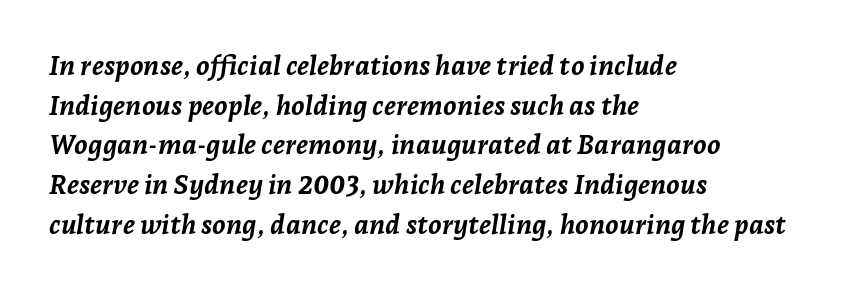
Q: Is the text bold? A: Yes.
Q: Is the text italic (slanted)? A: Yes, it leans right by about 7 degrees.
Q: Is the text underlined? A: No.
Q: How is the paragraph aligned? A: Left-aligned.
Q: Is the spacing between letters normal or unusually wide? A: Normal.
Q: Is the spacing between lines tight, normal or loose? A: Normal.
